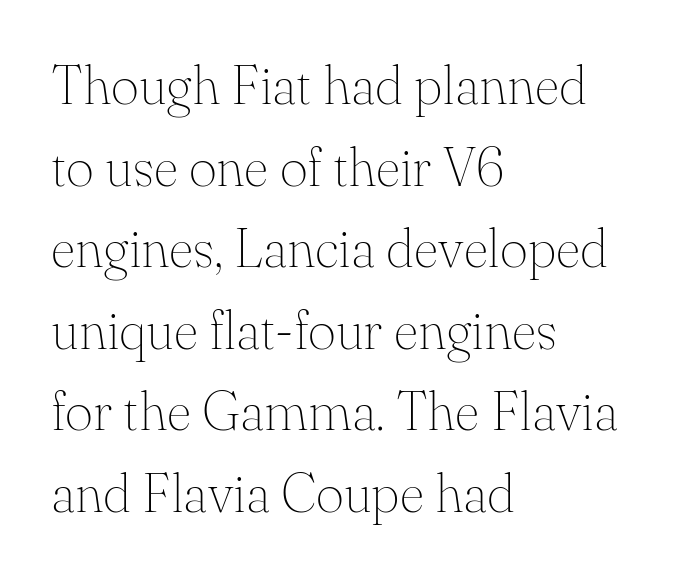
Does the leading feel generous? No, just average. What kind of face is this? One with serifs. The text block is weighted toward the left margin, trailing off unevenly rightward. Here the designer chose a conventional face with non-uniform glyph widths. Check the space under the baseline: it is left empty.
